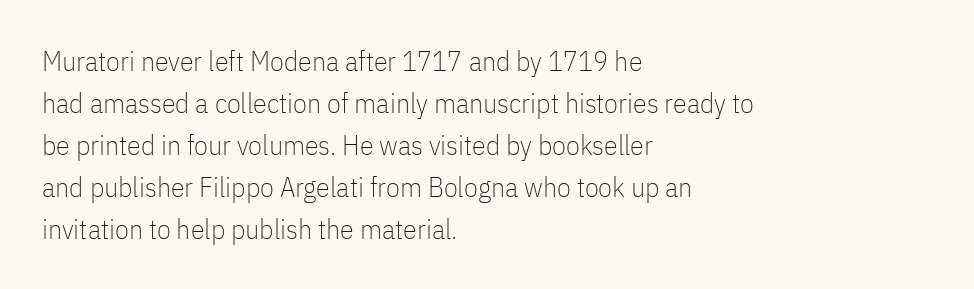
Q: Is the text bold? A: No.
Q: Is the text italic (slanted)? A: No, it is upright.
Q: Is the typeface a serif or a sans-serif typeface? A: Sans-serif.
Q: Is the text underlined? A: No.
Q: How is the paragraph aligned? A: Left-aligned.
Q: Is the spacing between letters normal or unusually wide? A: Normal.
Q: Is the spacing between lines tight, normal or loose? A: Normal.
Q: Width (condensed, normal, or wide)? A: Condensed.
Q: Stroke contrast? A: Low.
Q: x-height? A: Medium.
Q: Monospaced? A: No.
